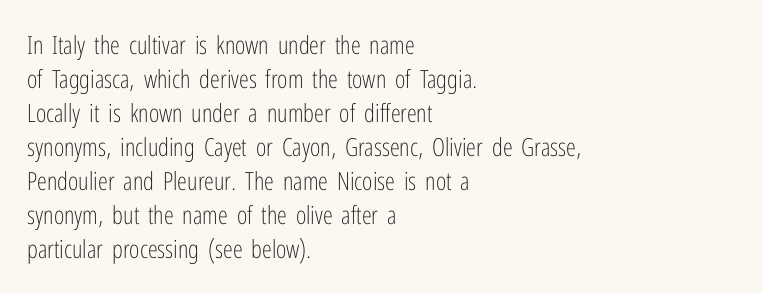
The image shows 25 px text type, upright; set left-aligned, normal line spacing (1.36x), normal letter spacing, not underlined.
